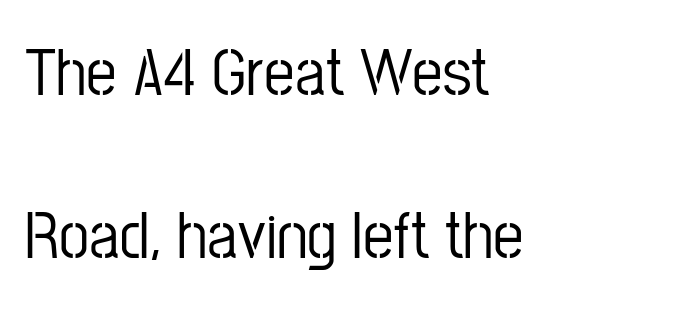
The image shows 68 px condensed sans-serif type, upright; set left-aligned, loose line spacing (2.4x), normal letter spacing, not underlined; low stroke contrast and a medium x-height.
